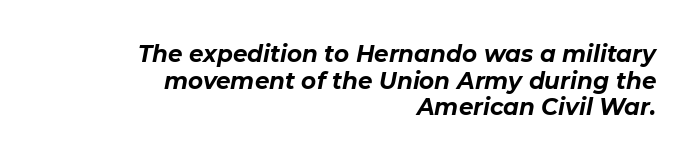
{"italic": "yes", "lean": "right", "slant_degrees": 11, "bold": "yes", "underline": "no", "align": "right", "line_spacing_ratio": 1.16, "letter_spacing": "normal", "letter_spacing_em": 0.0, "glyph_px": 23}
